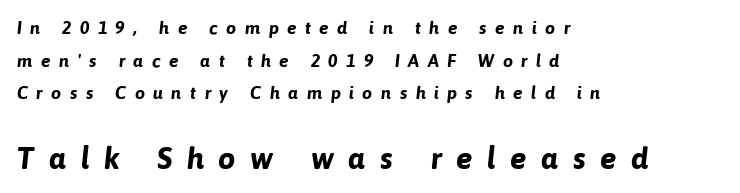
The image shows 31 px bold sans-serif type; set left-aligned, line spacing 1.81x, unusually wide letter spacing (+0.46 em), not underlined; the second (bottom) block is 1.72x larger; low stroke contrast and a medium x-height.
